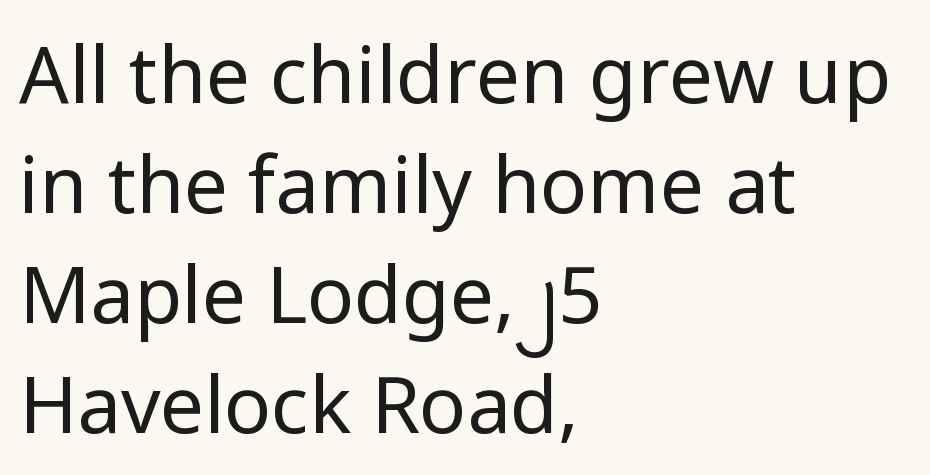
{"serif": "no", "italic": "no", "bold": "no", "weight": "regular", "width": "normal", "stroke_contrast": "low", "x_height": "medium", "monospaced": "no", "underline": "no", "align": "left", "line_spacing": "normal", "line_spacing_ratio": 1.41, "letter_spacing": "normal", "letter_spacing_em": 0.0, "glyph_px": 78}
